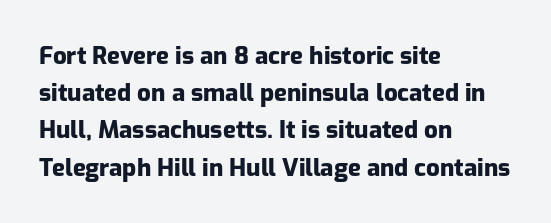
Q: Is the text bold? A: Yes.
Q: Is the text italic (slanted)? A: No, it is upright.
Q: Is the text underlined? A: No.
Q: How is the paragraph aligned? A: Left-aligned.
Q: Is the spacing between letters normal or unusually wide? A: Normal.
Q: Is the spacing between lines tight, normal or loose? A: Normal.
